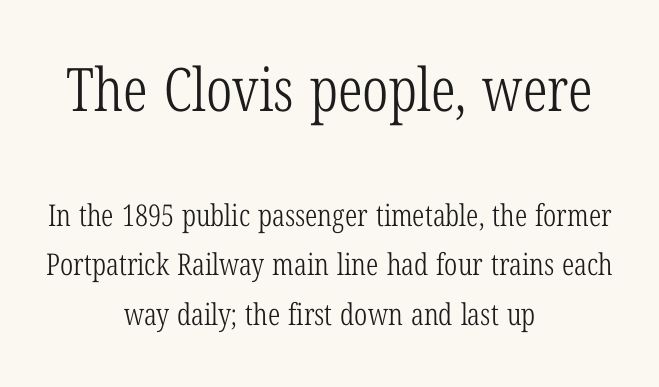
{"serif": "yes", "italic": "no", "bold": "no", "weight": "light", "width": "condensed", "stroke_contrast": "low", "x_height": "medium", "monospaced": "no", "underline": "no", "align": "center", "line_spacing": "normal", "line_spacing_ratio": 1.66, "letter_spacing": "normal", "letter_spacing_em": 0.0, "larger_block": "first", "size_ratio": 2.0, "glyph_px": 60}
